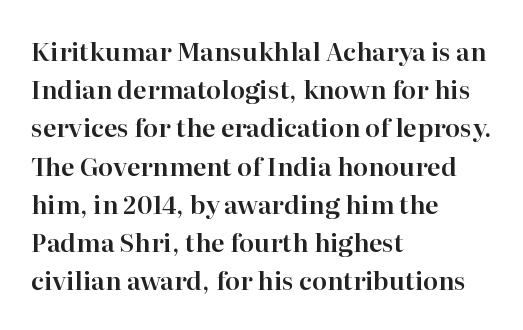
Descenders hang freely into open space. Teacher's note: observe the even left margin — that is flush-left alignment. The vertical gap from one line to the next is medium. If you drew a line through each stem, it would be perfectly vertical. The letters sit at their default tracking, neither squeezed nor spread.
